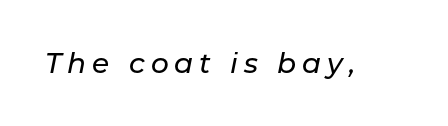
The image shows 28 px text type, italic (leaning right); set unusually wide letter spacing (+0.21 em), not underlined; low stroke contrast and a medium x-height.
